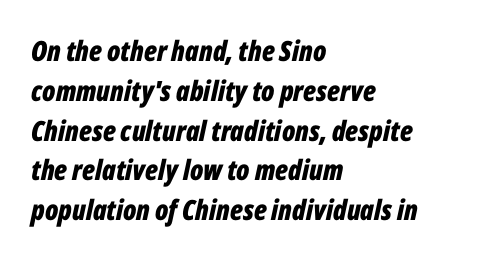
The specimen reads as italic at a glance. This block has exactly the height ordinary leading produces. Words appear dense and cohesive because spacing is normal. Spacing verdict: proportional, widths tailored to each character.
